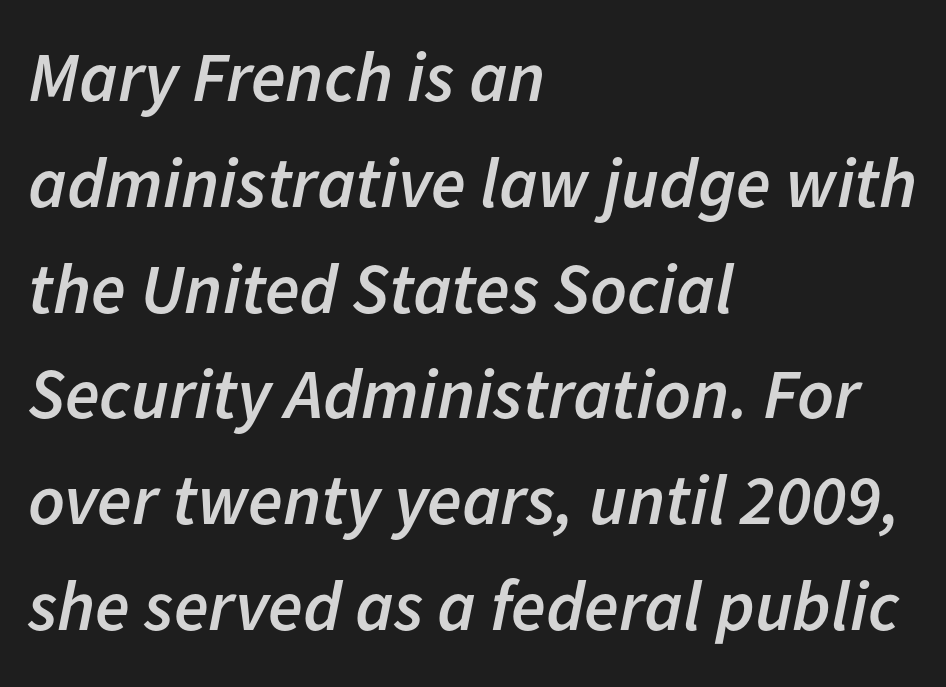
The image shows 71 px semibold type, italic (leaning right); set left-aligned, normal line spacing (1.49x), normal letter spacing, not underlined; low stroke contrast and a medium x-height.
